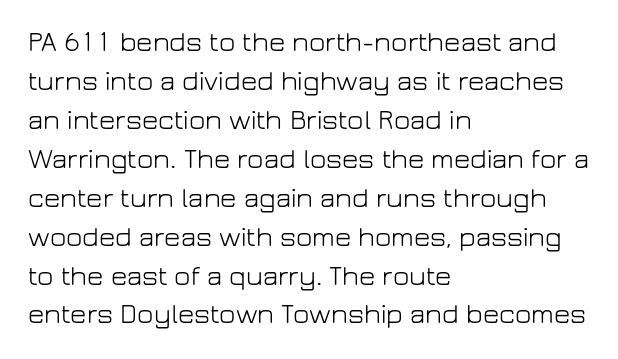
Here the glyphs are tracked normally, forming tight word shapes. Look at the bottom of the vertical strokes: they stop flat, with no serifs. A roman cut, with each character standing at attention. Reading down the column, the eye jumps a familiar distance to each next line. Underlining? Definitely not there. The letters advance in unequal steps, a hallmark of proportional type.
